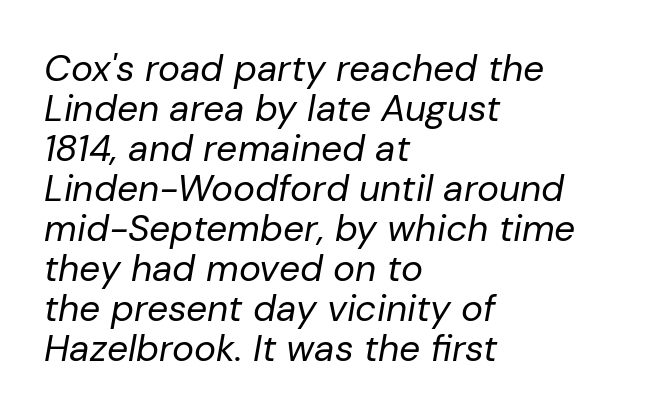
{"italic": "yes", "lean": "right", "slant_degrees": 10, "bold": "no", "weight": "regular", "width": "normal", "stroke_contrast": "low", "x_height": "medium", "monospaced": "no", "underline": "no", "align": "left", "line_spacing": "tight", "line_spacing_ratio": 1.08, "letter_spacing": "normal", "letter_spacing_em": 0.0, "glyph_px": 37}
